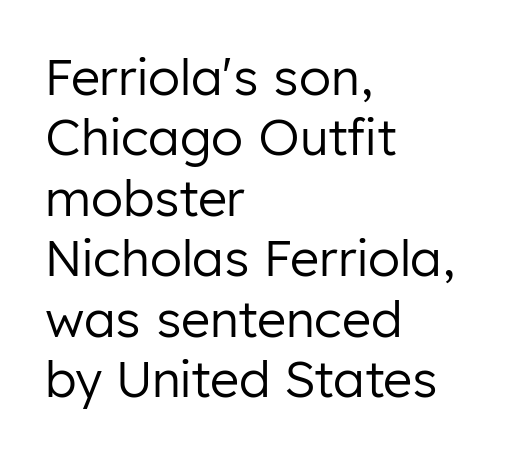
The strokes carry an ordinary text weight at most. The setting favours the left margin, as ordinary paragraphs usually do. How are the letters spaced? Ordinarily, with no added tracking. You could not count columns in this text — the font is proportionally spaced. These lines were composed using upright roman letters. Words float on clear page, feet unadorned.
